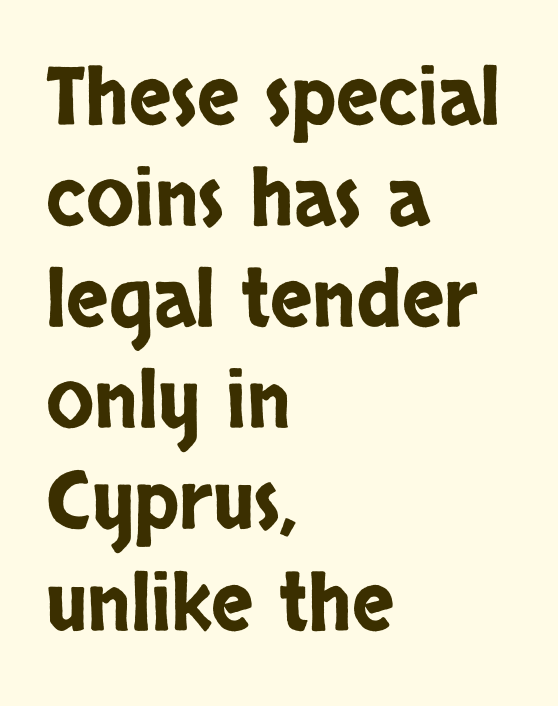
{"serif": "no", "italic": "no", "width": "condensed", "stroke_contrast": "low", "x_height": "large", "monospaced": "no", "underline": "no", "align": "left", "line_spacing": "normal", "line_spacing_ratio": 1.28, "letter_spacing": "normal", "letter_spacing_em": 0.0, "glyph_px": 79}
